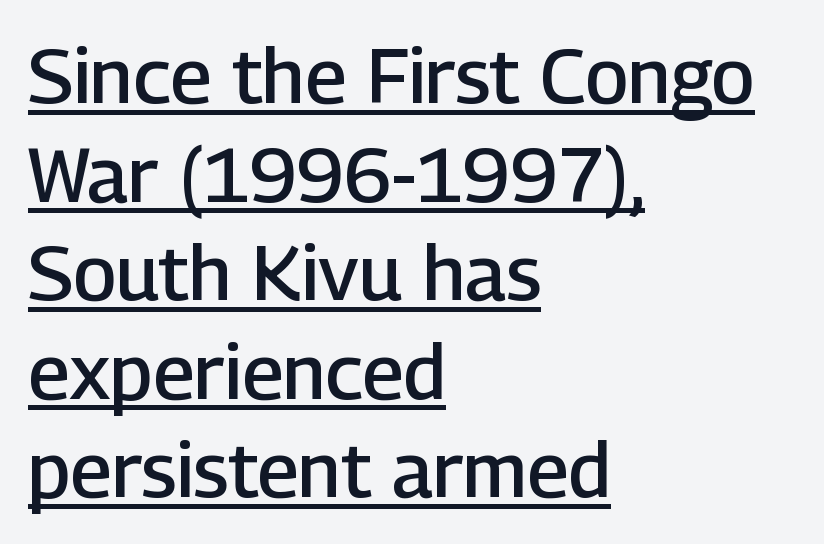
The image shows 77 px semibold sans-serif type, upright; set left-aligned, normal line spacing (1.28x), normal letter spacing, underlined; low stroke contrast and a medium x-height.
